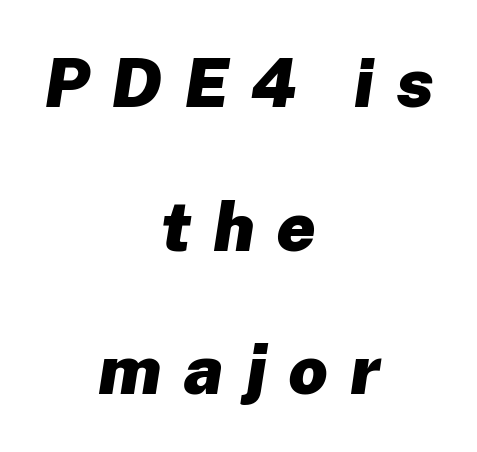
The image shows 69 px heavy type, italic (leaning right); set centered, loose line spacing (2.08x), unusually wide letter spacing (+0.31 em), not underlined; low stroke contrast and a medium x-height.
